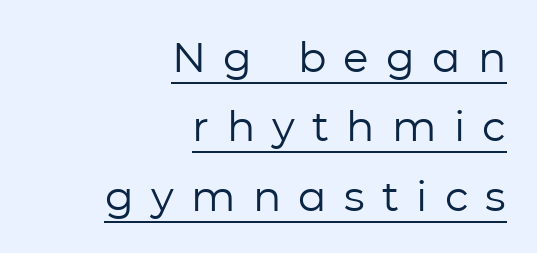
Somebody hit Ctrl+U on this one — the words are underlined. Stroke terminals: plain, sans-serif. Reading down the column, the eye jumps a familiar distance to each next line. Nope, not italic — everything's standing straight.
